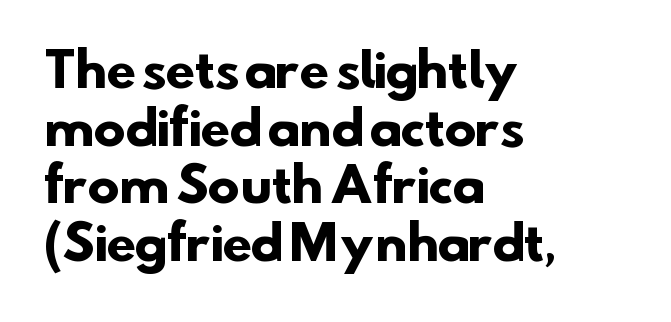
The image shows 48 px heavy sans-serif type; set left-aligned, line spacing 1.2x, normal letter spacing, not underlined; low stroke contrast and a small x-height.
